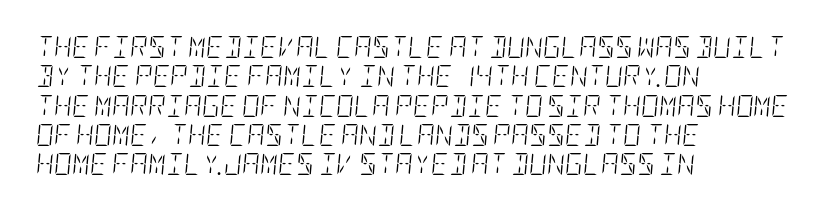
The image shows 22 px text type, italic (leaning right); set left-aligned, normal line spacing (1.33x), normal letter spacing, not underlined.
